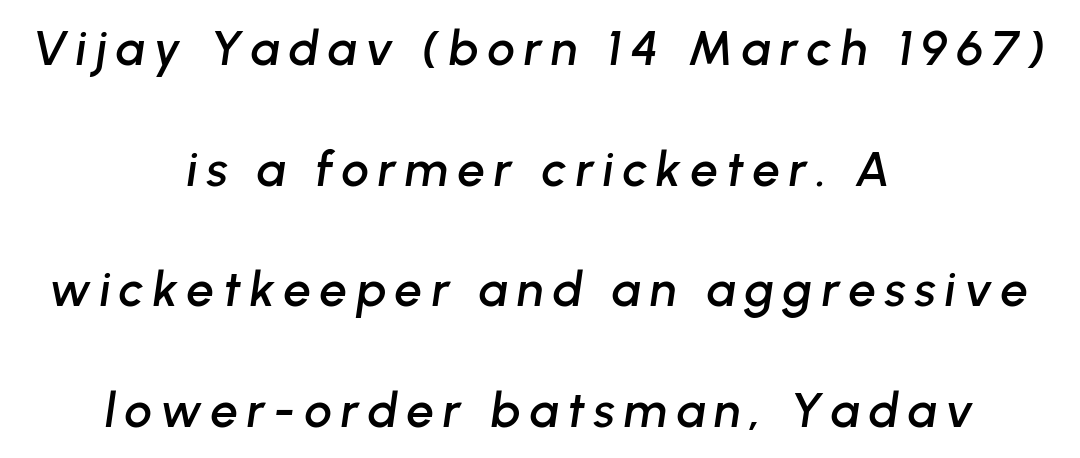
Q: Is the text italic (slanted)? A: Yes, it leans right by about 8 degrees.
Q: Is the text underlined? A: No.
Q: How is the paragraph aligned? A: Centered.
Q: Is the spacing between lines tight, normal or loose? A: Loose.
Q: Width (condensed, normal, or wide)? A: Normal.
Q: Stroke contrast? A: Low.
Q: x-height? A: Medium.
Q: Monospaced? A: No.
